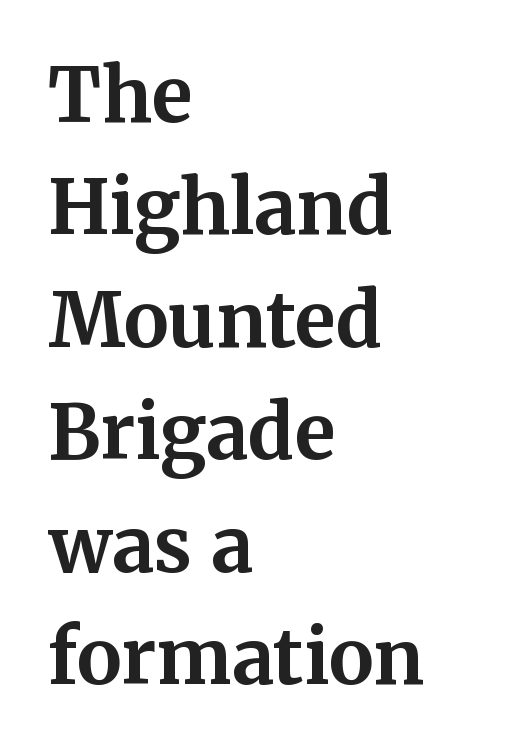
{"serif": "yes", "italic": "no", "bold": "yes", "weight": "bold", "width": "normal", "stroke_contrast": "medium", "x_height": "medium", "monospaced": "no", "underline": "no", "align": "left", "line_spacing": "normal", "line_spacing_ratio": 1.5, "letter_spacing": "normal", "letter_spacing_em": 0.0, "glyph_px": 75}
